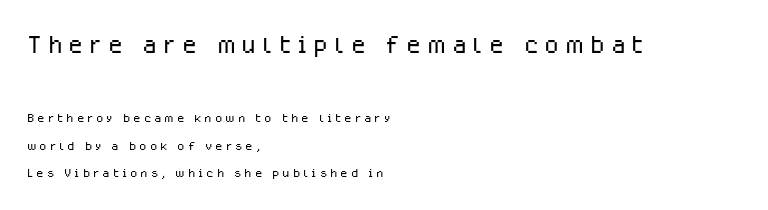
{"serif": "no", "italic": "no", "bold": "no", "weight": "light", "width": "normal", "stroke_contrast": "low", "x_height": "medium", "monospaced": "no", "underline": "no", "align": "left", "line_spacing": "normal", "line_spacing_ratio": 1.62, "larger_block": "first", "size_ratio": 2.0, "glyph_px": 34}
